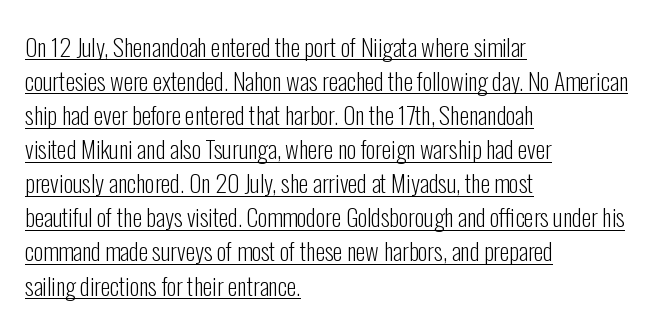
{"italic": "no", "bold": "no", "underline": "yes", "align": "left", "line_spacing": "normal", "line_spacing_ratio": 1.42, "letter_spacing": "normal", "letter_spacing_em": 0.0, "glyph_px": 24}
